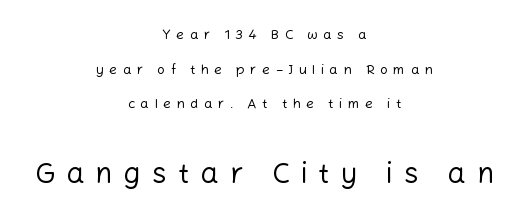
Q: Is the text bold? A: No.
Q: Is the text italic (slanted)? A: No, it is upright.
Q: Is the typeface a serif or a sans-serif typeface? A: Sans-serif.
Q: Is the text underlined? A: No.
Q: How is the paragraph aligned? A: Centered.
Q: Is the spacing between letters normal or unusually wide? A: Unusually wide.
Q: Is the spacing between lines tight, normal or loose? A: Loose.
Q: Which block of text is set in a larger size, the first (top) or the second (bottom)? A: The second (bottom) one.
Q: Width (condensed, normal, or wide)? A: Normal.
Q: Stroke contrast? A: Low.
Q: x-height? A: Medium.
Q: Monospaced? A: No.
